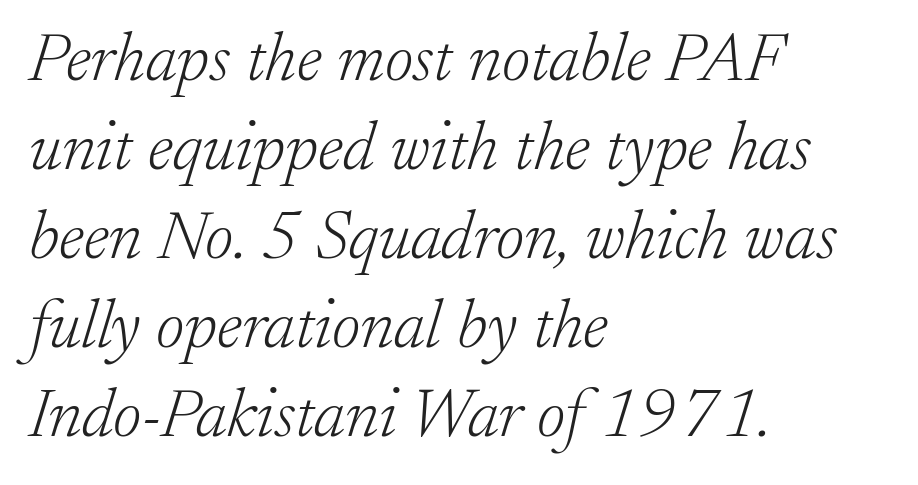
Q: Is the text bold? A: No.
Q: Is the text italic (slanted)? A: Yes, it leans right by about 17 degrees.
Q: Is the typeface a serif or a sans-serif typeface? A: Serif.
Q: Is the text underlined? A: No.
Q: How is the paragraph aligned? A: Left-aligned.
Q: Is the spacing between letters normal or unusually wide? A: Normal.
Q: Is the spacing between lines tight, normal or loose? A: Normal.
Q: Width (condensed, normal, or wide)? A: Normal.
Q: Stroke contrast? A: Low.
Q: x-height? A: Small.
Q: Monospaced? A: No.
